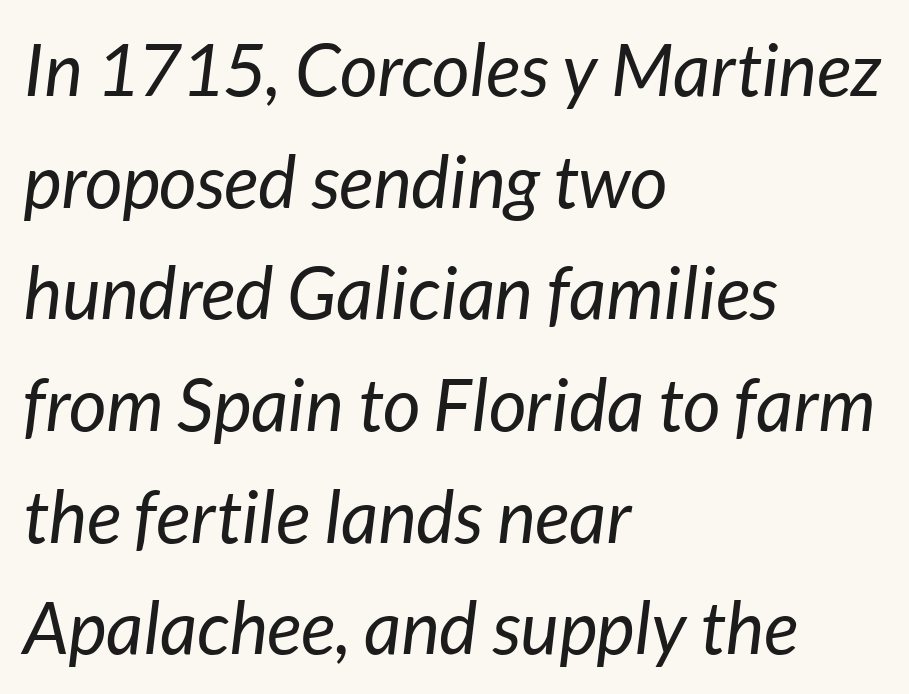
{"italic": "yes", "lean": "right", "slant_degrees": 7, "bold": "no", "weight": "regular", "width": "normal", "stroke_contrast": "low", "x_height": "medium", "monospaced": "no", "underline": "no", "align": "left", "line_spacing": "normal", "line_spacing_ratio": 1.53, "letter_spacing": "normal", "letter_spacing_em": 0.0, "glyph_px": 73}
